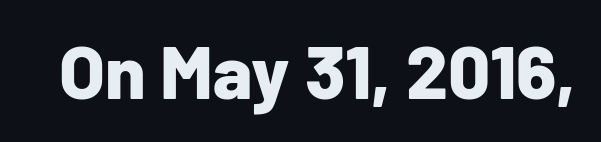
The image shows 74 px bold sans-serif type, upright; set normal letter spacing, not underlined; low stroke contrast and a medium x-height.
